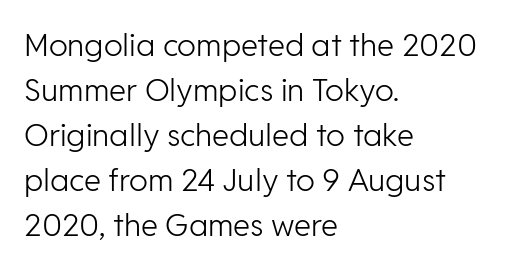
Spacing verdict: proportional, widths tailored to each character. Stroke mass is kept to a normal reading level or below. A typesetter would call this zero additional tracking. Students, observe: this is what conventionally led text looks like.
